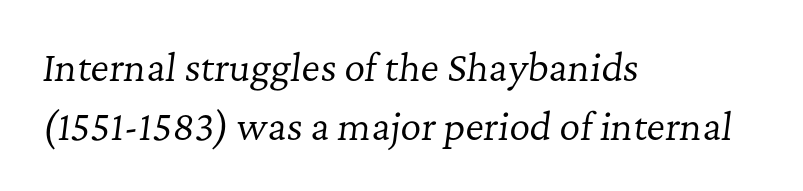
The image shows 36 px regular-weight serif type, italic (leaning right); set left-aligned, normal line spacing (1.63x), normal letter spacing, not underlined; low stroke contrast and a medium x-height.
